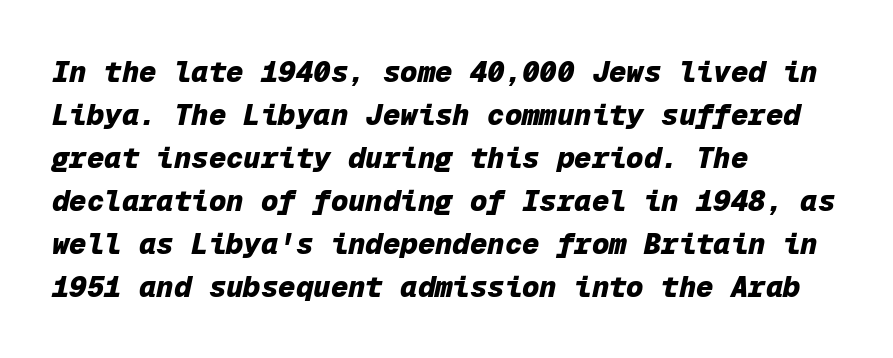
The image shows 29 px heavy type, italic (leaning right), monospaced; set left-aligned, normal line spacing (1.48x), normal letter spacing, not underlined; low stroke contrast and a medium x-height.
